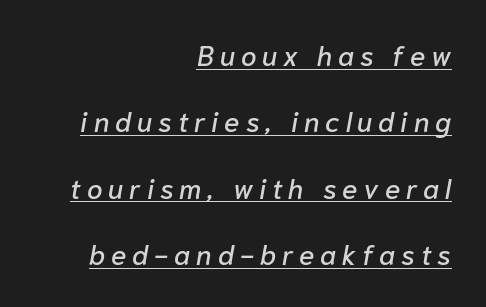
Quick note: interline space is abundant. The words here are underlined. Italic? Definitely — the glyphs are oblique. The passage shown is typed in a proportional face where columns would drift.
